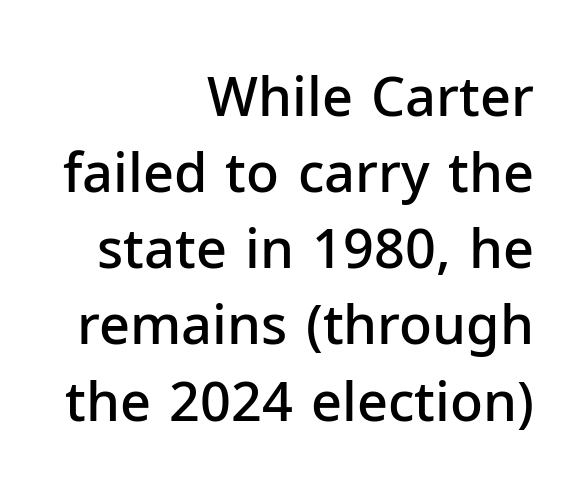
Q: Is the text bold? A: Semi-bold.
Q: Is the text italic (slanted)? A: No, it is upright.
Q: Is the typeface a serif or a sans-serif typeface? A: Sans-serif.
Q: Is the text underlined? A: No.
Q: How is the paragraph aligned? A: Right-aligned.
Q: Is the spacing between letters normal or unusually wide? A: Normal.
Q: Is the spacing between lines tight, normal or loose? A: Normal.
Q: Width (condensed, normal, or wide)? A: Normal.
Q: Stroke contrast? A: Low.
Q: x-height? A: Medium.
Q: Monospaced? A: No.
